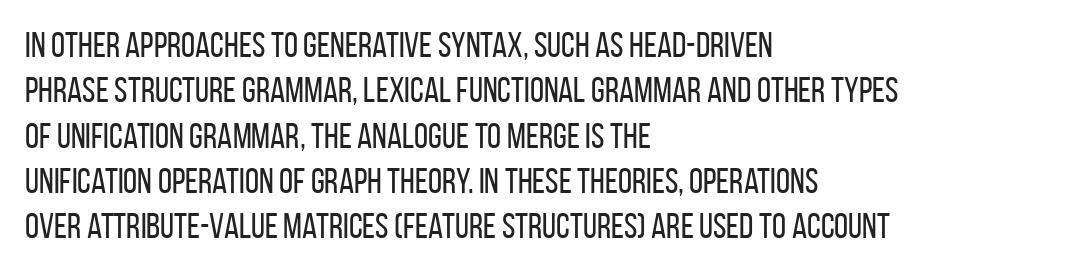
{"serif": "no", "italic": "no", "bold": "no", "weight": "regular", "width": "condensed", "stroke_contrast": "low", "x_height": "large", "monospaced": "no", "underline": "no", "align": "left", "line_spacing": "normal", "line_spacing_ratio": 1.26, "letter_spacing": "normal", "letter_spacing_em": 0.0, "glyph_px": 36}
